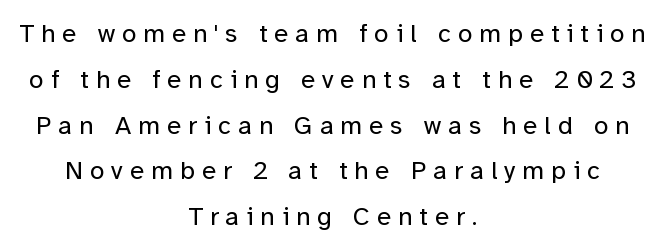
Rule under the text: the space is simply empty. The specimen reads as upright at a glance. Inter-character spacing is expanded well beyond the font's built-in metrics. Nothing heavy about these letters — not bold at all. Centered paragraph, ragged on both sides.
